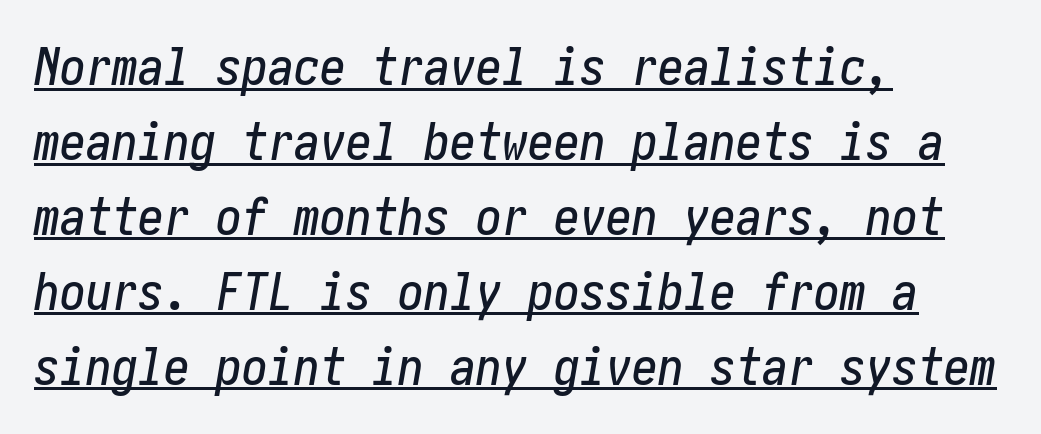
The image shows 52 px condensed type, italic (leaning right); set left-aligned, normal line spacing (1.44x), normal letter spacing, underlined; low stroke contrast and a medium x-height.
